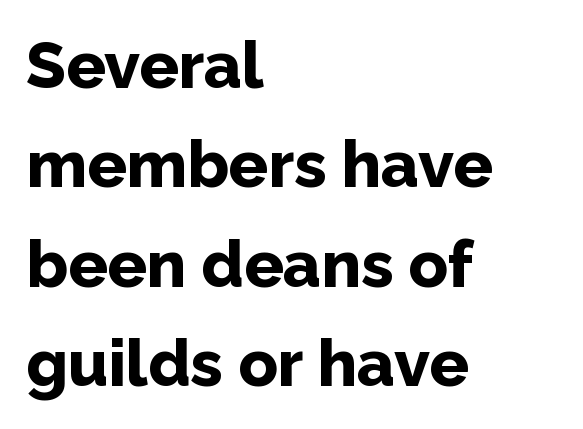
The letters stand straight up with perfectly vertical stems. The characters display no serif detailing; their extremities are plain. If you drew a ruler down the left edge, every line would touch it. Each glyph is drawn with heavy, bold strokes.
